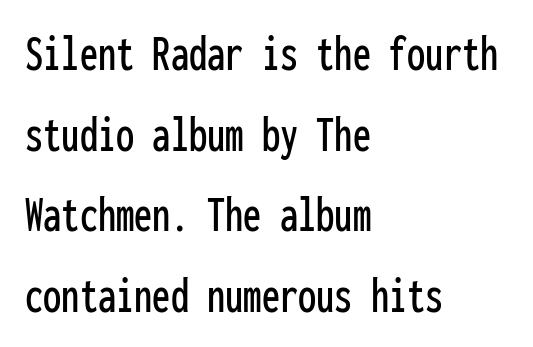
The image shows 52 px condensed sans-serif type, upright, monospaced; set left-aligned, normal line spacing (1.55x), normal letter spacing, not underlined; low stroke contrast and a medium x-height.
